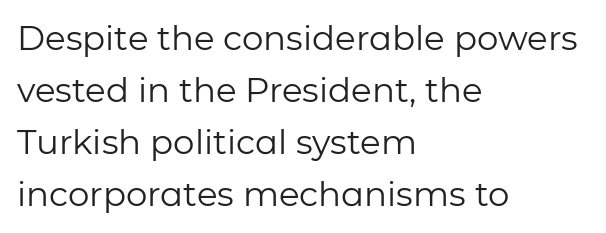
The image shows 34 px regular-weight sans-serif type, upright; set left-aligned, normal line spacing (1.53x), normal letter spacing, not underlined; low stroke contrast and a medium x-height.
